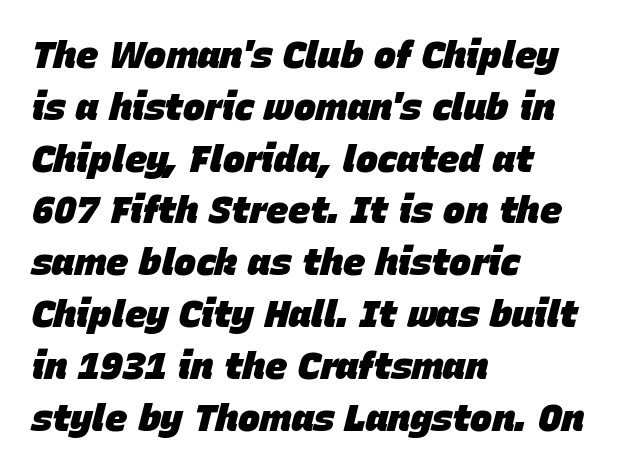
Q: Is the text bold? A: Yes.
Q: Is the text italic (slanted)? A: Yes, it leans right by about 15 degrees.
Q: Is the text underlined? A: No.
Q: How is the paragraph aligned? A: Left-aligned.
Q: Is the spacing between letters normal or unusually wide? A: Normal.
Q: Is the spacing between lines tight, normal or loose? A: Normal.
Q: Width (condensed, normal, or wide)? A: Normal.
Q: Stroke contrast? A: Low.
Q: x-height? A: Large.
Q: Monospaced? A: No.
